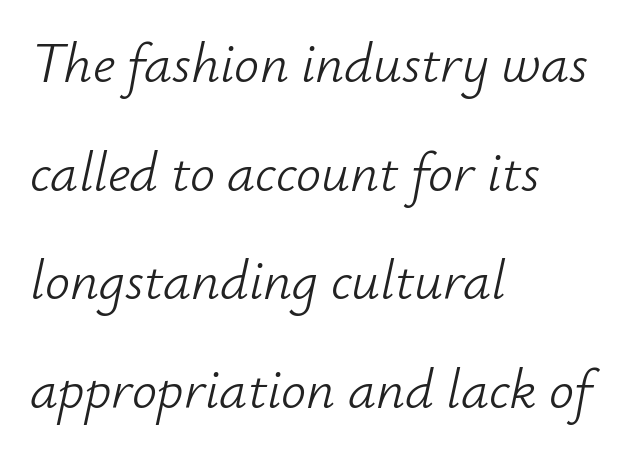
Q: Is the text bold? A: No.
Q: Is the text italic (slanted)? A: Yes, it leans right by about 12 degrees.
Q: Is the text underlined? A: No.
Q: How is the paragraph aligned? A: Left-aligned.
Q: Is the spacing between letters normal or unusually wide? A: Normal.
Q: Is the spacing between lines tight, normal or loose? A: Loose.
Q: Width (condensed, normal, or wide)? A: Normal.
Q: Stroke contrast? A: Low.
Q: x-height? A: Small.
Q: Monospaced? A: No.
